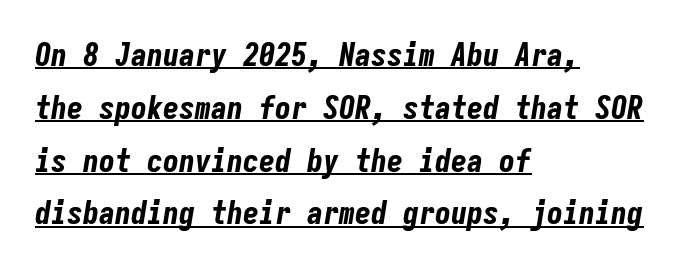
Q: Is the text bold? A: Yes.
Q: Is the text italic (slanted)? A: Yes, it leans right by about 9 degrees.
Q: Is the text underlined? A: Yes.
Q: How is the paragraph aligned? A: Left-aligned.
Q: Is the spacing between letters normal or unusually wide? A: Normal.
Q: Is the spacing between lines tight, normal or loose? A: Normal.
Q: Width (condensed, normal, or wide)? A: Condensed.
Q: Stroke contrast? A: Low.
Q: x-height? A: Medium.
Q: Monospaced? A: Yes.
